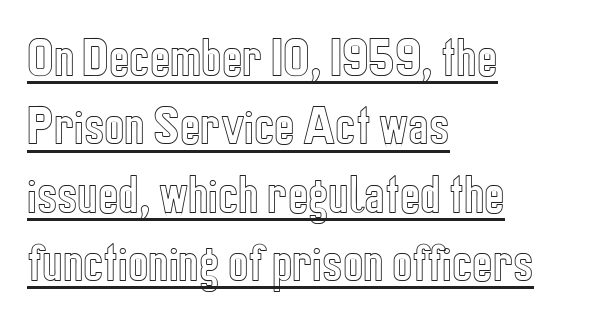
The image shows 43 px condensed type, upright; set left-aligned, normal line spacing (1.59x), normal letter spacing, underlined; a medium x-height.
